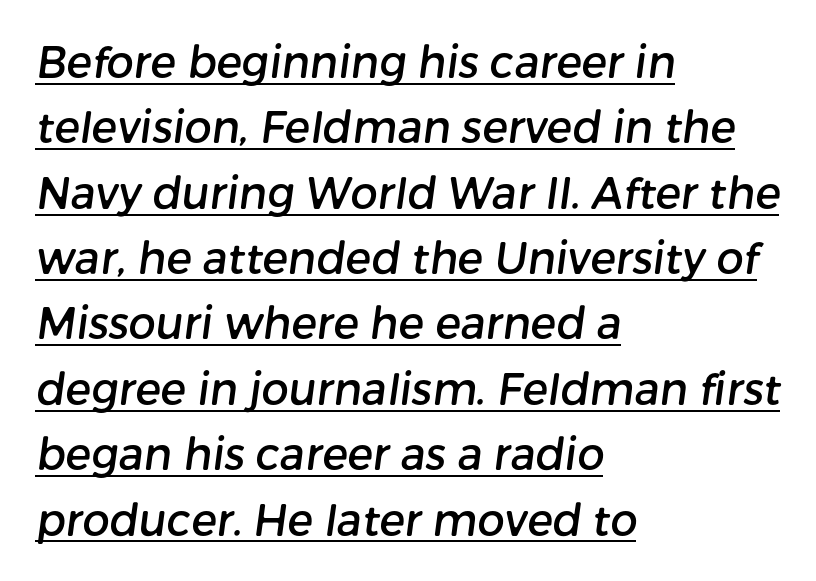
The characters display no serif detailing; their extremities are plain. Honestly, the letter spacing is just normal — you wouldn't notice it. The lines sit at an ordinary, default distance from one another. This sample has the flowing, uneven cadence of proportional lettering.
